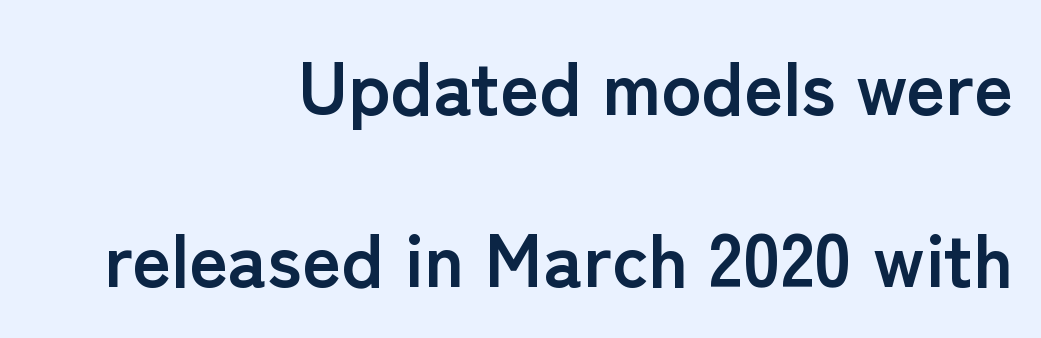
What's the leading like? Stretched, with rows far apart. Pretty heavy lettering here — definitely bold. Has an underline been added? It has not. The typography opts for an upright posture over an oblique one. Inter-character spacing is left at the font's built-in metrics.
